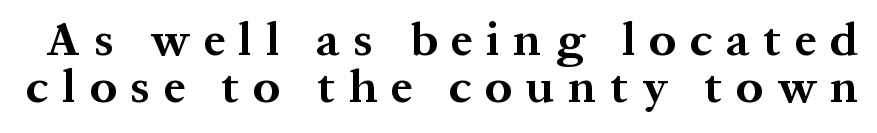
{"serif": "yes", "italic": "no", "bold": "yes", "weight": "bold", "width": "normal", "stroke_contrast": "medium", "x_height": "medium", "monospaced": "no", "underline": "no", "line_spacing": "tight", "line_spacing_ratio": 0.99, "letter_spacing": "wide", "letter_spacing_em": 0.3, "glyph_px": 47}
